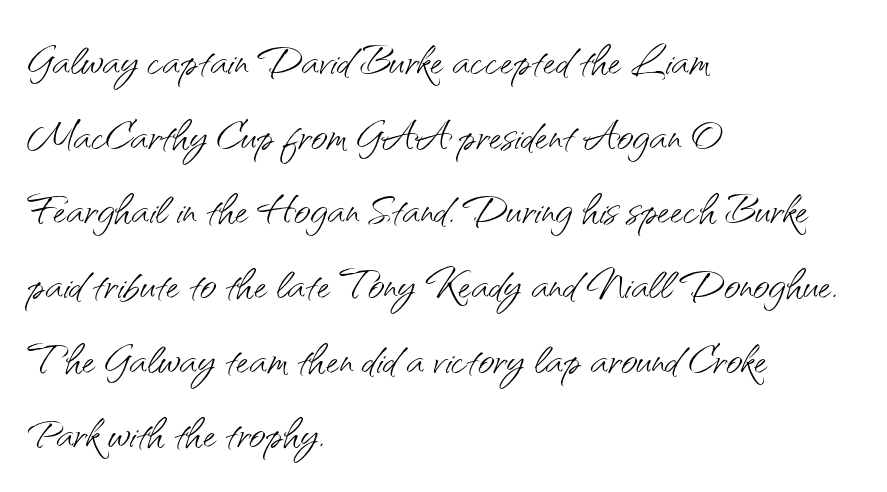
The image shows 57 px light sans-serif type; set left-aligned, normal line spacing (1.31x), normal letter spacing, not underlined; medium stroke contrast and a small x-height.
